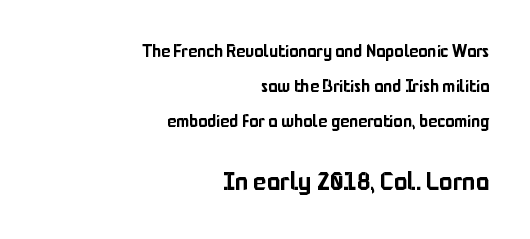
{"italic": "no", "underline": "no", "align": "right", "line_spacing": "loose", "line_spacing_ratio": 2.07, "letter_spacing": "normal", "letter_spacing_em": 0.0, "larger_block": "second", "size_ratio": 1.47, "glyph_px": 25}
